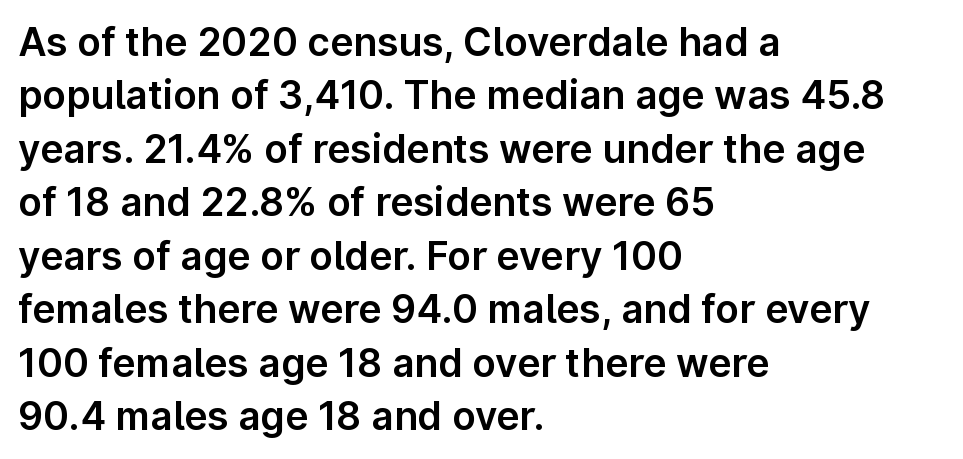
{"serif": "no", "italic": "no", "width": "normal", "stroke_contrast": "low", "x_height": "medium", "monospaced": "no", "underline": "no", "align": "left", "line_spacing": "normal", "line_spacing_ratio": 1.37, "letter_spacing": "normal", "letter_spacing_em": 0.0, "glyph_px": 39}
